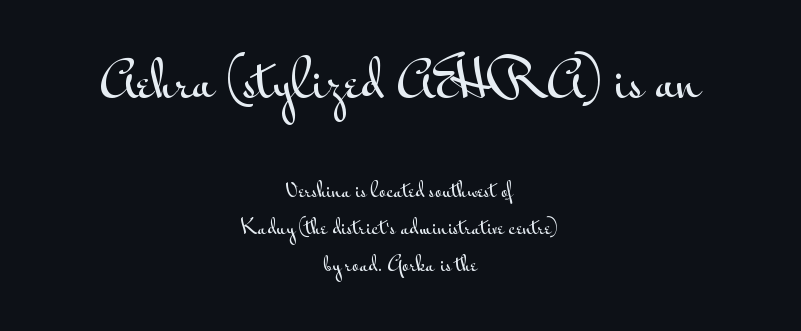
Q: Is the text italic (slanted)? A: Yes.
Q: Is the typeface a serif or a sans-serif typeface? A: Sans-serif.
Q: Is the text underlined? A: No.
Q: How is the paragraph aligned? A: Centered.
Q: Is the spacing between letters normal or unusually wide? A: Normal.
Q: Is the spacing between lines tight, normal or loose? A: Loose.
Q: Which block of text is set in a larger size, the first (top) or the second (bottom)? A: The first (top) one.
Q: Width (condensed, normal, or wide)? A: Wide.
Q: Stroke contrast? A: Medium.
Q: x-height? A: Small.
Q: Monospaced? A: No.
